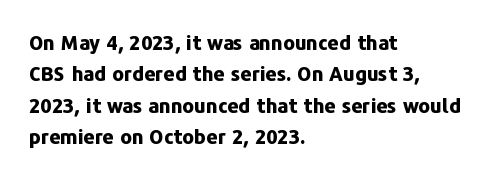
The image shows 20 px bold type, upright; set left-aligned, normal line spacing (1.57x), normal letter spacing, not underlined.
